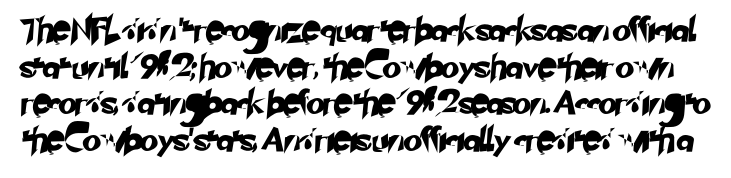
A typesetter would call this leading conventional body-copy spacing. The space beneath each line is pristine and unruled. Look at the tracking — it's just the regular setting, nothing added.
